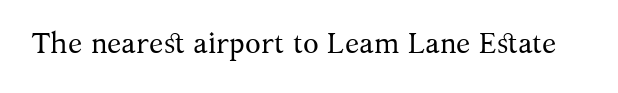
Q: Is the text bold? A: No.
Q: Is the text italic (slanted)? A: No, it is upright.
Q: Is the typeface a serif or a sans-serif typeface? A: Serif.
Q: Is the text underlined? A: No.
Q: Is the spacing between letters normal or unusually wide? A: Normal.
Q: Width (condensed, normal, or wide)? A: Normal.
Q: Stroke contrast? A: Medium.
Q: x-height? A: Medium.
Q: Monospaced? A: No.
